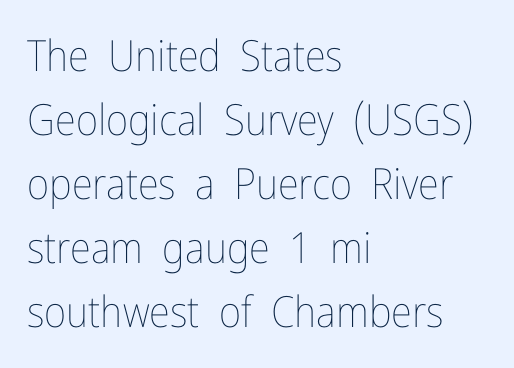
Q: Is the text bold? A: No.
Q: Is the text italic (slanted)? A: No, it is upright.
Q: Is the text underlined? A: No.
Q: How is the paragraph aligned? A: Left-aligned.
Q: Is the spacing between letters normal or unusually wide? A: Normal.
Q: Is the spacing between lines tight, normal or loose? A: Normal.
Q: Width (condensed, normal, or wide)? A: Condensed.
Q: Stroke contrast? A: Low.
Q: x-height? A: Medium.
Q: Monospaced? A: No.
